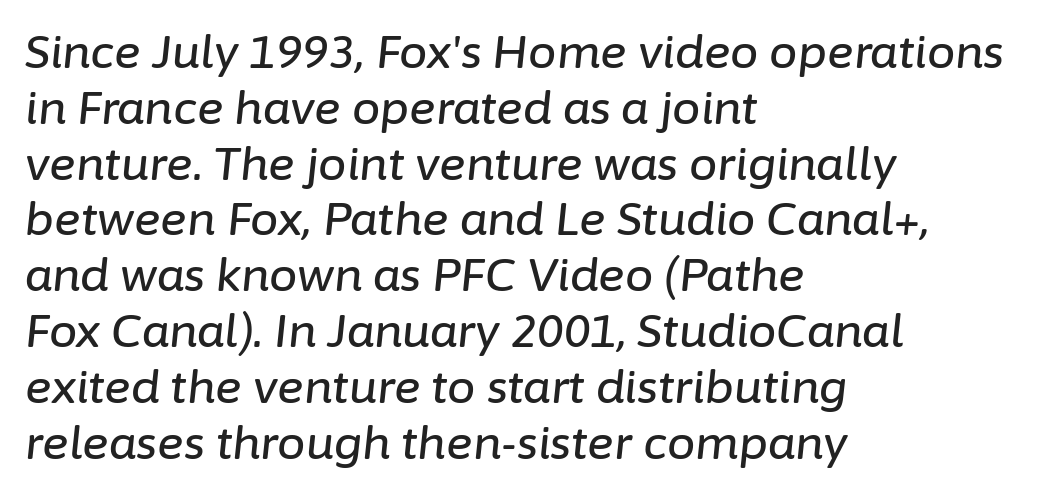
The image shows 45 px text type, italic (leaning right); set left-aligned, line spacing 1.24x, normal letter spacing, not underlined; low stroke contrast and a medium x-height.
